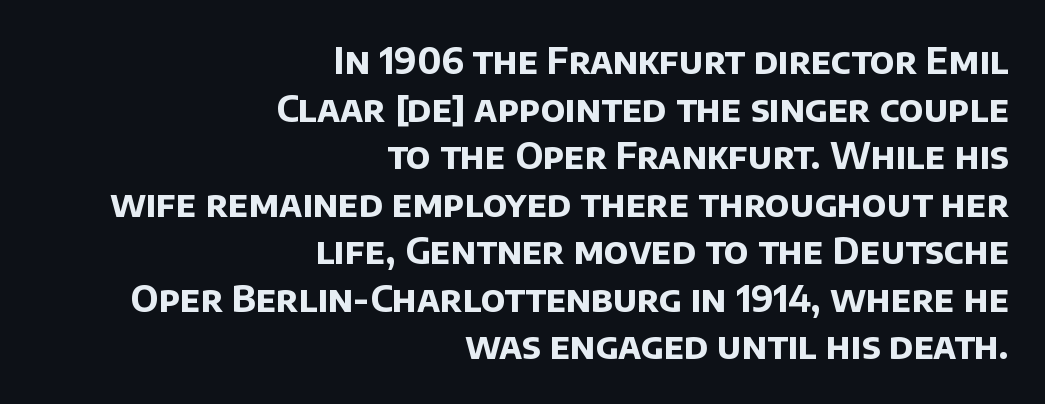
Q: Is the text bold? A: Yes.
Q: Is the typeface a serif or a sans-serif typeface? A: Sans-serif.
Q: Is the text underlined? A: No.
Q: How is the paragraph aligned? A: Right-aligned.
Q: Is the spacing between letters normal or unusually wide? A: Normal.
Q: Is the spacing between lines tight, normal or loose? A: Normal.
Q: Width (condensed, normal, or wide)? A: Normal.
Q: Stroke contrast? A: Low.
Q: x-height? A: Large.
Q: Monospaced? A: No.
